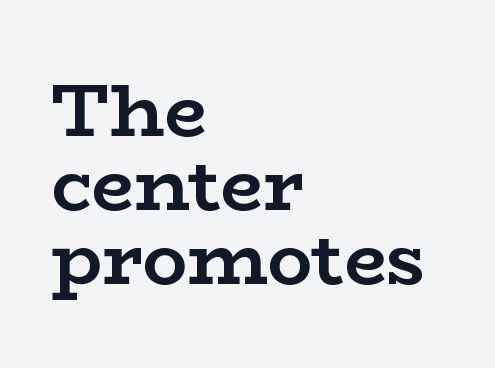
{"serif": "yes", "italic": "no", "bold": "yes", "weight": "semibold", "width": "wide", "stroke_contrast": "low", "x_height": "medium", "monospaced": "no", "underline": "no", "align": "left", "line_spacing": "tight", "line_spacing_ratio": 0.99, "letter_spacing": "normal", "letter_spacing_em": 0.0, "glyph_px": 75}
